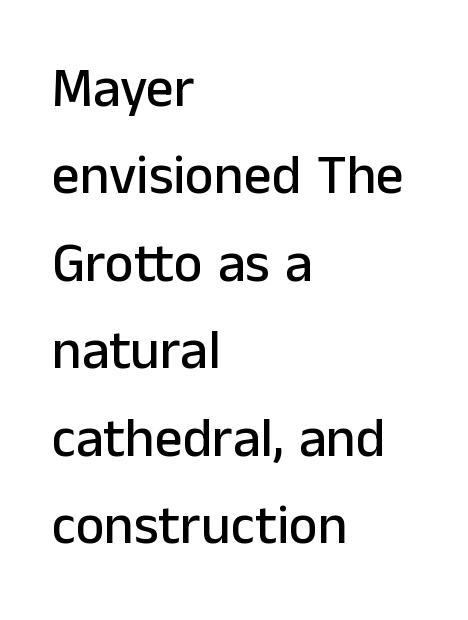
The lettering holds an erect, upright posture throughout. These lines are rendered in a variable-pitch font. The space beneath each line is pristine and unruled. A student would call this left alignment; a typographer would say flush left, rag right. The letters sit at their default tracking, neither squeezed nor spread. These lines are composed in type without serifs.
